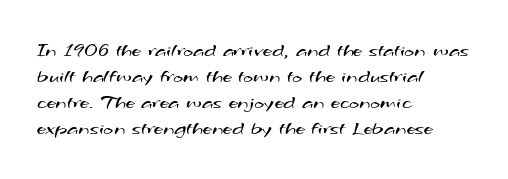
The image shows 21 px text type; set left-aligned, line spacing 1.24x, normal letter spacing, not underlined.
